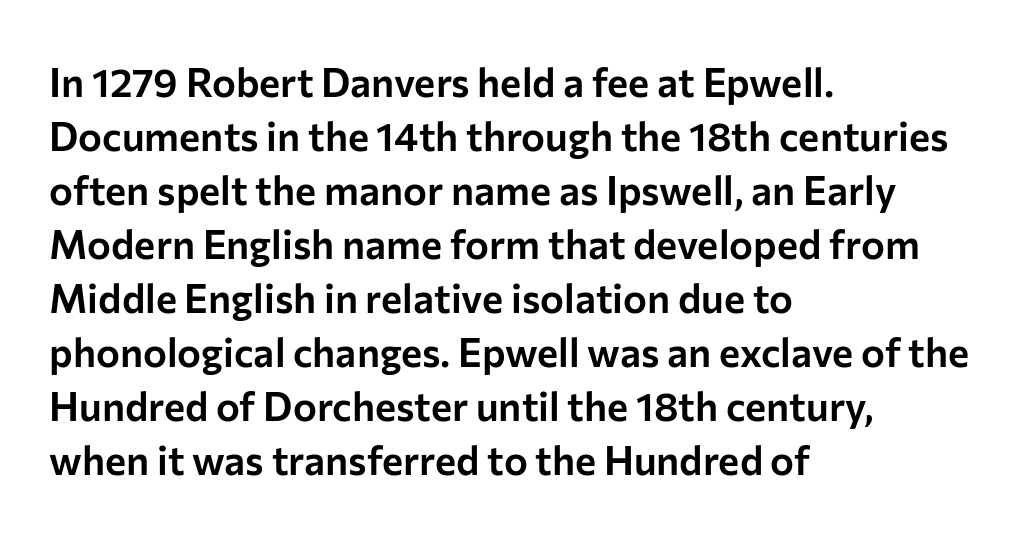
The image shows 40 px sans-serif type, upright; set left-aligned, normal line spacing (1.35x), normal letter spacing, not underlined; low stroke contrast and a medium x-height.
